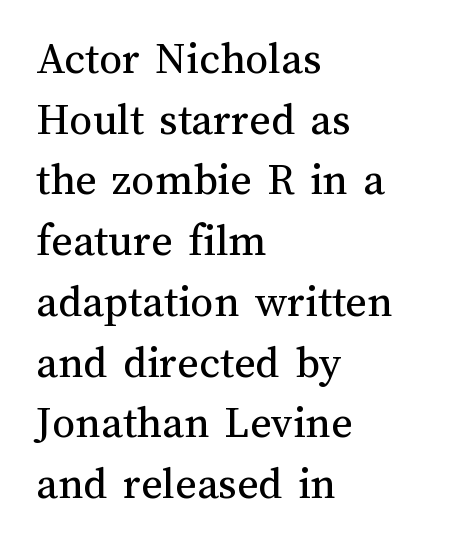
Q: Is the text bold? A: No.
Q: Is the text italic (slanted)? A: No, it is upright.
Q: Is the text underlined? A: No.
Q: How is the paragraph aligned? A: Left-aligned.
Q: Is the spacing between letters normal or unusually wide? A: Normal.
Q: Is the spacing between lines tight, normal or loose? A: Normal.
Q: Width (condensed, normal, or wide)? A: Normal.
Q: Stroke contrast? A: Medium.
Q: x-height? A: Medium.
Q: Monospaced? A: No.
